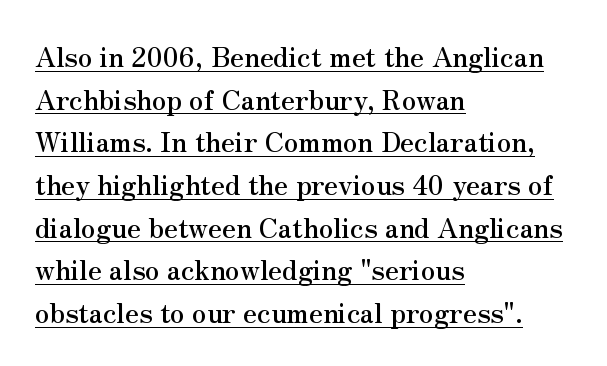
This sample keeps an unexceptional amount of space between lines. A classic flush-left, rag-right setting is used for this passage. If you drew a line through each stem, it would be perfectly vertical. The gaps between neighbouring characters are ordinary and unremarkable. Emphasis is given by a line drawn under the lettering.
